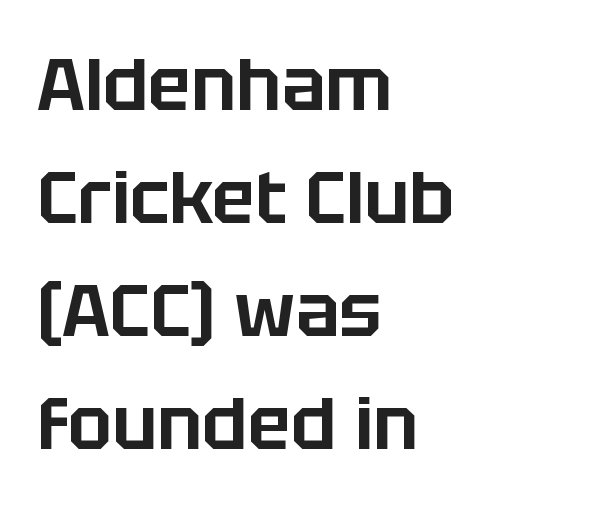
{"serif": "no", "italic": "no", "width": "normal", "stroke_contrast": "low", "x_height": "large", "monospaced": "no", "underline": "no", "align": "left", "line_spacing": "normal", "line_spacing_ratio": 1.55, "letter_spacing": "normal", "letter_spacing_em": 0.0, "glyph_px": 73}
